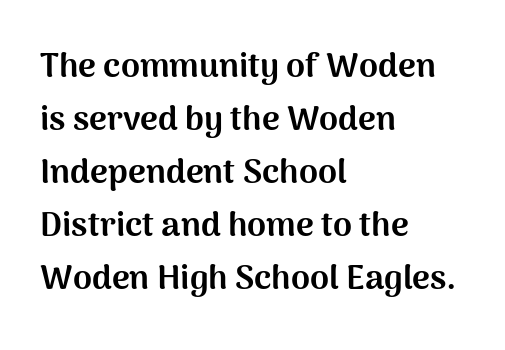
Weight: bold. Whoever set this chose a conventional vertical rhythm. Spacing verdict: proportional, widths tailored to each character. Rule under the text: the space is simply empty. The glyphs in this specimen are sans serif.
